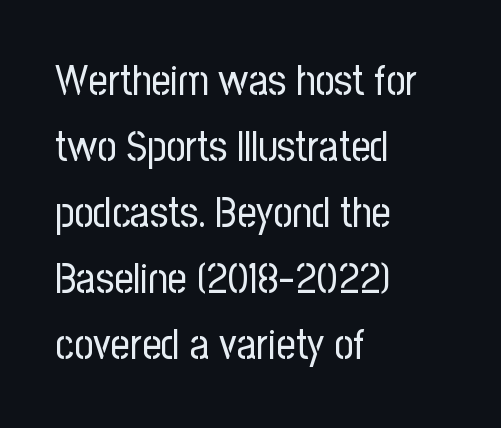
The image shows 42 px regular-weight, condensed sans-serif type, upright; set left-aligned, normal line spacing (1.57x), normal letter spacing, not underlined; low stroke contrast and a medium x-height.
